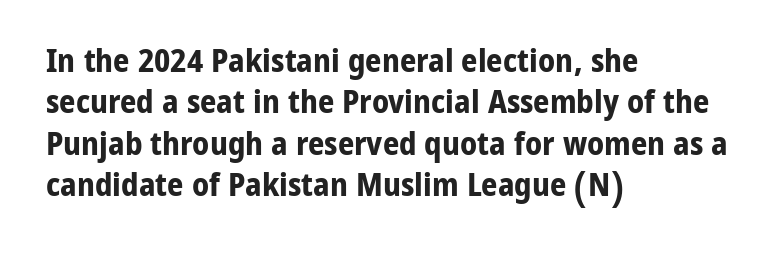
{"serif": "no", "italic": "no", "bold": "yes", "weight": "bold", "width": "normal", "stroke_contrast": "low", "x_height": "medium", "monospaced": "no", "underline": "no", "align": "left", "line_spacing": "normal", "line_spacing_ratio": 1.29, "letter_spacing": "normal", "letter_spacing_em": 0.0, "glyph_px": 32}
